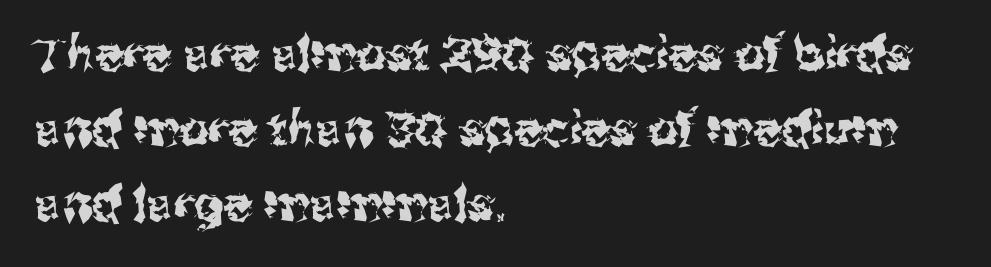
The image shows 47 px sans-serif type, upright; set left-aligned, normal line spacing (1.6x), normal letter spacing, not underlined; medium stroke contrast and a medium x-height.
